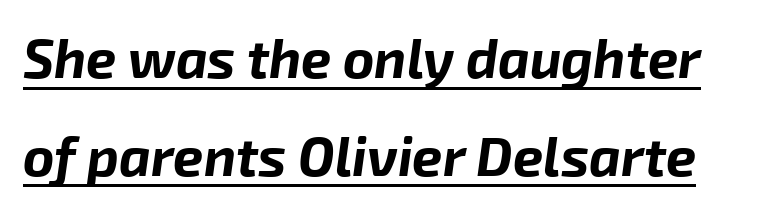
Q: Is the text bold? A: Yes.
Q: Is the text italic (slanted)? A: Yes, it leans right by about 8 degrees.
Q: Is the text underlined? A: Yes.
Q: Is the spacing between letters normal or unusually wide? A: Normal.
Q: Width (condensed, normal, or wide)? A: Normal.
Q: Stroke contrast? A: Low.
Q: x-height? A: Medium.
Q: Monospaced? A: No.
